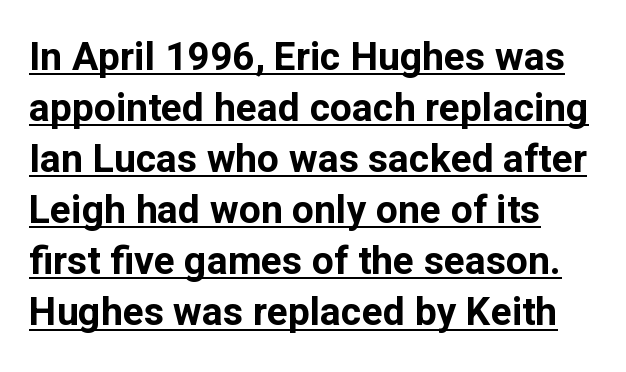
Q: Is the text bold? A: Yes.
Q: Is the text italic (slanted)? A: No, it is upright.
Q: Is the typeface a serif or a sans-serif typeface? A: Sans-serif.
Q: Is the text underlined? A: Yes.
Q: Is the spacing between letters normal or unusually wide? A: Normal.
Q: Is the spacing between lines tight, normal or loose? A: Normal.
Q: Width (condensed, normal, or wide)? A: Normal.
Q: Stroke contrast? A: Low.
Q: x-height? A: Medium.
Q: Monospaced? A: No.
